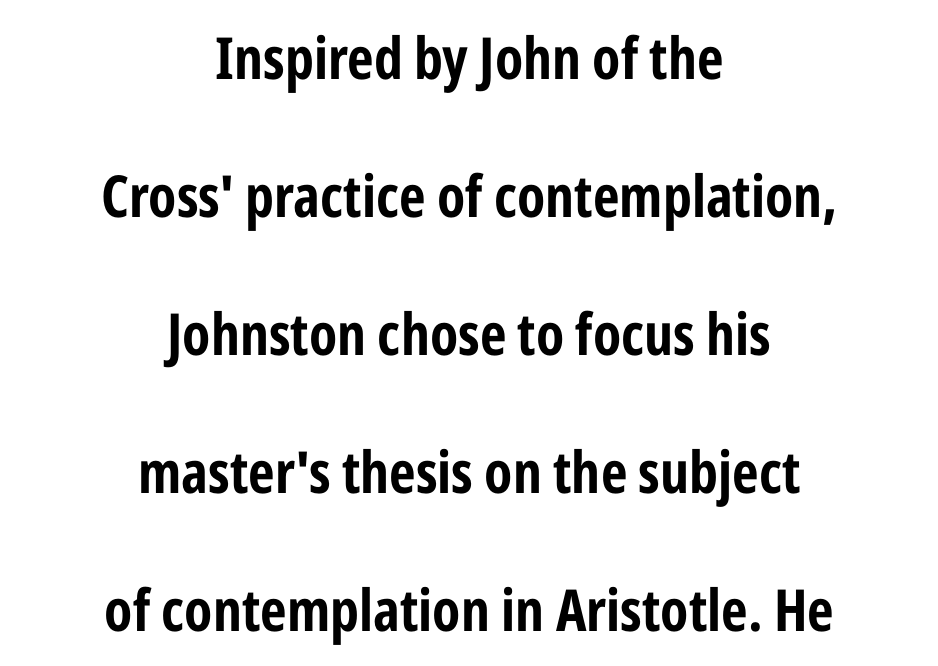
Q: Is the text bold? A: Yes.
Q: Is the text italic (slanted)? A: No, it is upright.
Q: Is the typeface a serif or a sans-serif typeface? A: Sans-serif.
Q: Is the text underlined? A: No.
Q: How is the paragraph aligned? A: Centered.
Q: Is the spacing between letters normal or unusually wide? A: Normal.
Q: Is the spacing between lines tight, normal or loose? A: Loose.
Q: Width (condensed, normal, or wide)? A: Condensed.
Q: Stroke contrast? A: Low.
Q: x-height? A: Medium.
Q: Monospaced? A: No.
